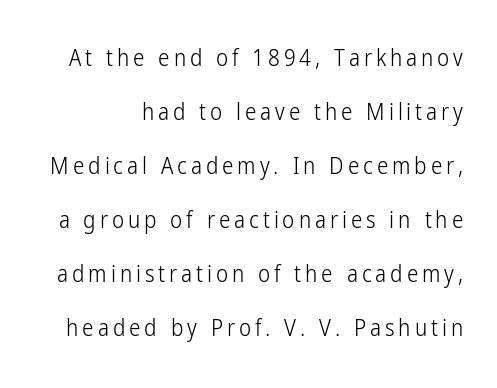
{"italic": "no", "bold": "no", "underline": "no", "line_spacing": "loose", "line_spacing_ratio": 2.35, "glyph_px": 23}
